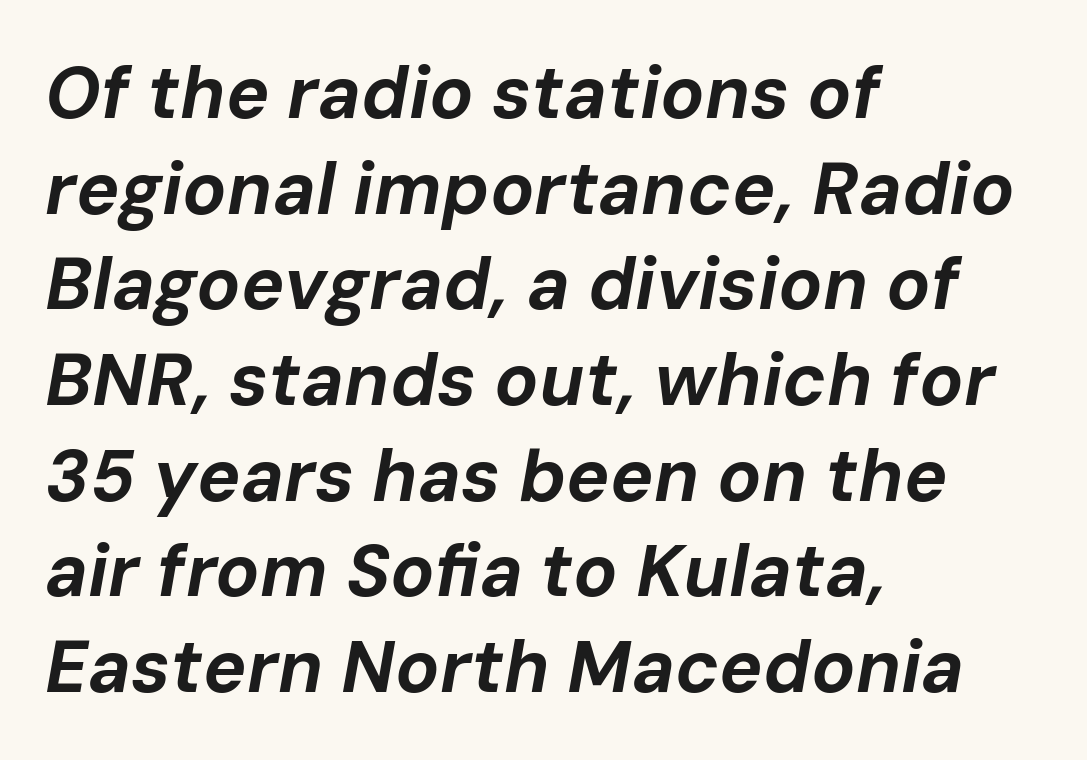
{"italic": "yes", "lean": "right", "slant_degrees": 10, "bold": "yes", "weight": "bold", "width": "normal", "stroke_contrast": "low", "x_height": "medium", "monospaced": "no", "underline": "no", "align": "left", "line_spacing": "normal", "line_spacing_ratio": 1.31, "letter_spacing": "normal", "letter_spacing_em": 0.0, "glyph_px": 73}
